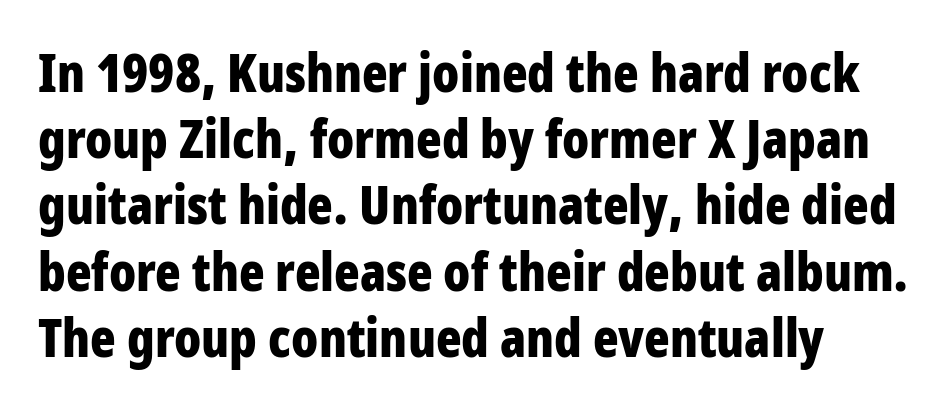
Regarding leading, the lines here are spaced in the standard way. Look at the tracking — it's just the regular setting, nothing added. Nope, no serifs anywhere on these letters. Varying glyph widths throughout — classic text-font behaviour.
